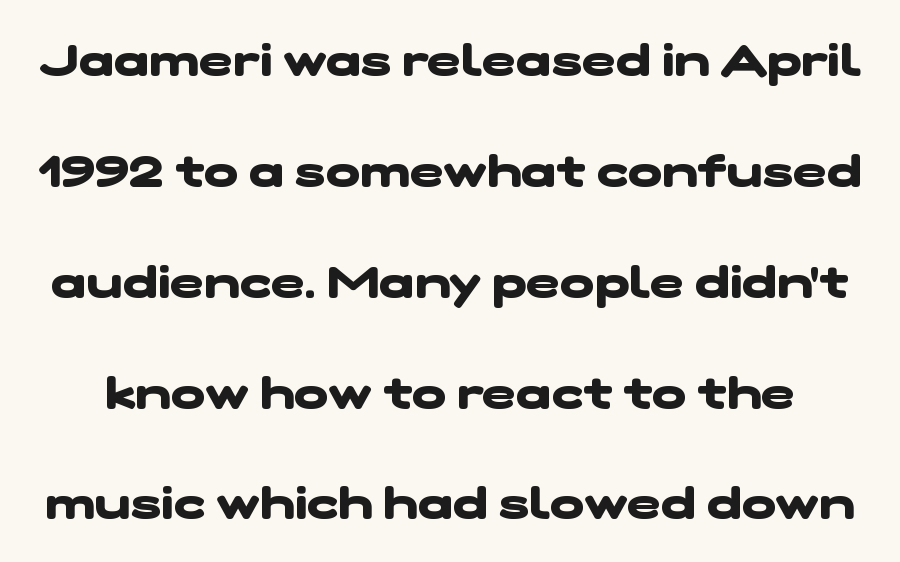
The image shows 46 px heavy, wide sans-serif type; set loose line spacing (2.41x), normal letter spacing, not underlined; low stroke contrast and a medium x-height.
